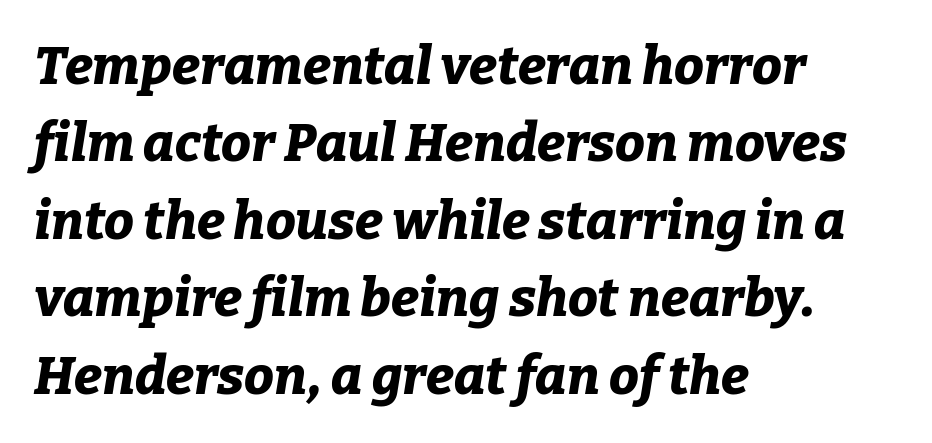
The image shows 53 px bold type, italic (leaning right); set left-aligned, normal line spacing (1.46x), normal letter spacing, not underlined; low stroke contrast and a medium x-height.
